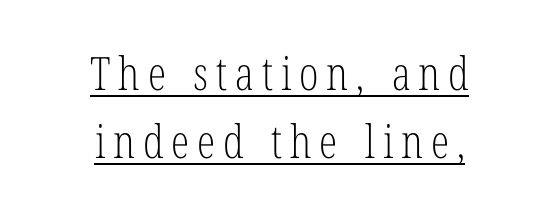
{"serif": "yes", "italic": "no", "bold": "no", "weight": "light", "width": "condensed", "stroke_contrast": "low", "x_height": "medium", "monospaced": "no", "underline": "yes", "align": "center", "line_spacing": "normal", "line_spacing_ratio": 1.47, "glyph_px": 46}
